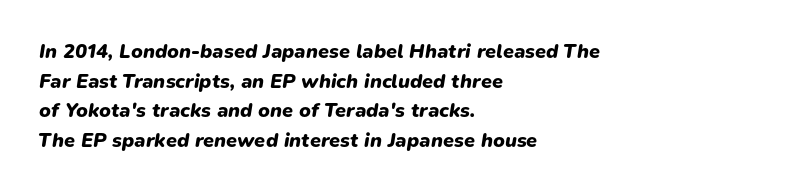
Weight check: bold — yes, fully. Baseline-to-baseline distance is the conventional proportion of letter height. An italicized treatment has been applied to the whole sample. Look at the tracking — it's just the regular setting, nothing added. Check the space under the baseline: it is left empty. Compared with a centered layout, this one pins lines to the left instead.
